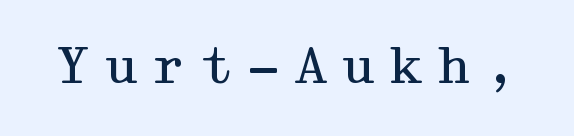
The image shows 49 px regular-weight, wide serif type, upright; set unusually wide letter spacing (+0.27 em), not underlined; medium stroke contrast and a medium x-height.
